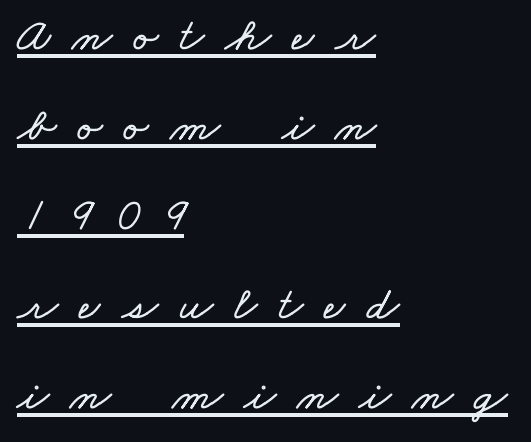
Q: Is the text underlined? A: Yes.
Q: How is the paragraph aligned? A: Left-aligned.
Q: Is the spacing between letters normal or unusually wide? A: Unusually wide.
Q: Is the spacing between lines tight, normal or loose? A: Loose.
Q: Width (condensed, normal, or wide)? A: Wide.
Q: Stroke contrast? A: Low.
Q: x-height? A: Small.
Q: Monospaced? A: No.
